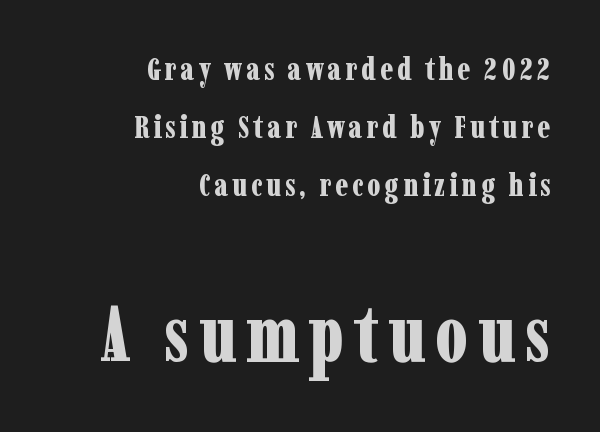
Q: Is the text bold? A: Yes.
Q: Is the text italic (slanted)? A: No, it is upright.
Q: Is the typeface a serif or a sans-serif typeface? A: Serif.
Q: Is the text underlined? A: No.
Q: How is the paragraph aligned? A: Right-aligned.
Q: Which block of text is set in a larger size, the first (top) or the second (bottom)? A: The second (bottom) one.
Q: Width (condensed, normal, or wide)? A: Condensed.
Q: Stroke contrast? A: Low.
Q: x-height? A: Medium.
Q: Monospaced? A: No.
